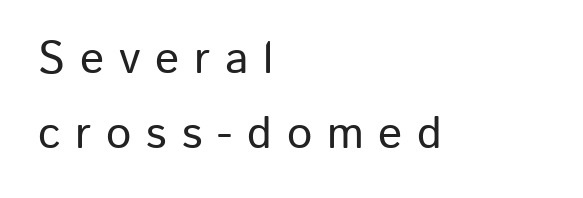
Short and long lines alike share a common starting point at left. The text was rendered using a sans face with plain stroke endings. These lines have a slow, spaced-out rhythm from letter to letter. Horizontal bands of white between lines are of average thickness.
